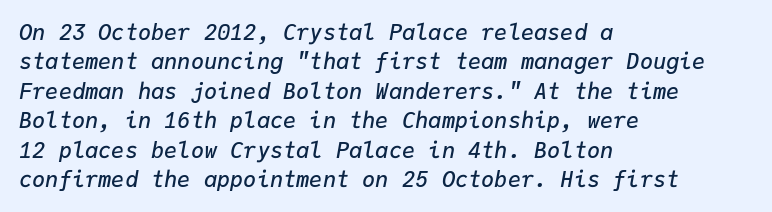
In terms of posture, this sample is oblique. The font is running at a semibold setting, under full bold. The gap between lines stays unmarked. Every row of glyphs begins at an identical x-position on the left. Students, observe: this is what conventionally led text looks like. Characters follow at the spacing the type designer built in.
